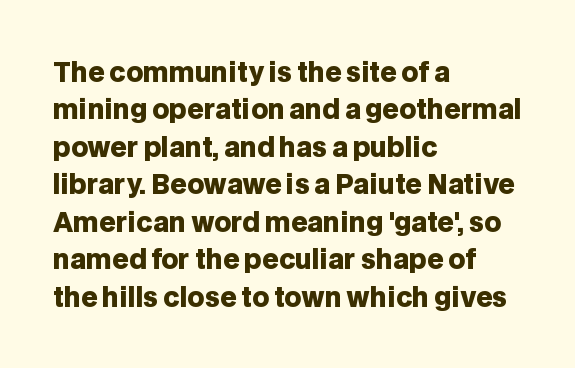
The image shows 26 px bold type, upright; set left-aligned, normal line spacing (1.44x), normal letter spacing, not underlined.
